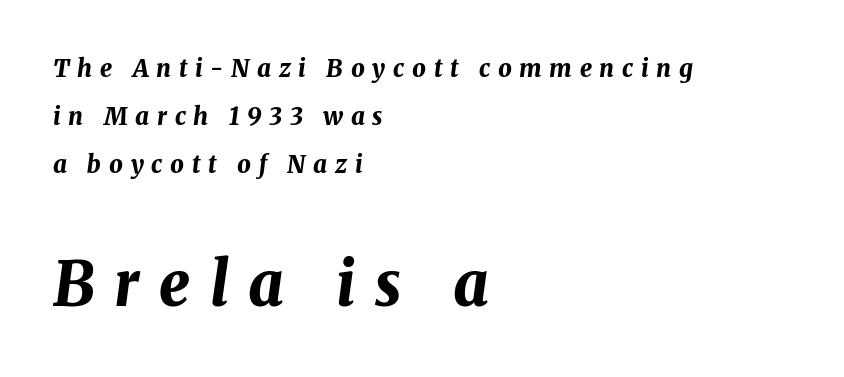
The axis of the letterforms is tilted away from vertical. Top chunk: small. Bottom chunk: large. The font is running at its bold setting. Note the varied advance widths — an 'i' is clearly narrower than an 'm'.
